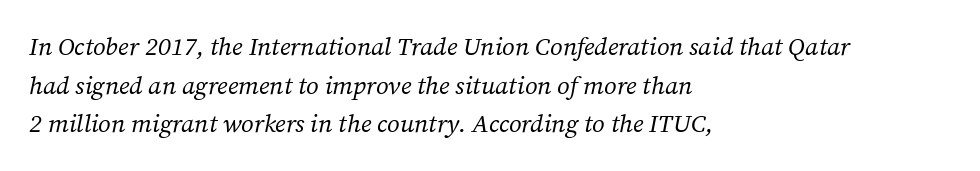
Look at the tracking — it's just the regular setting, nothing added. Yep, that's italic — everything's leaning. In CSS terms this would be text-align: left. The area under the type is left untouched. Is the type heavy? It reads as light-to-regular instead. Regular leading.
